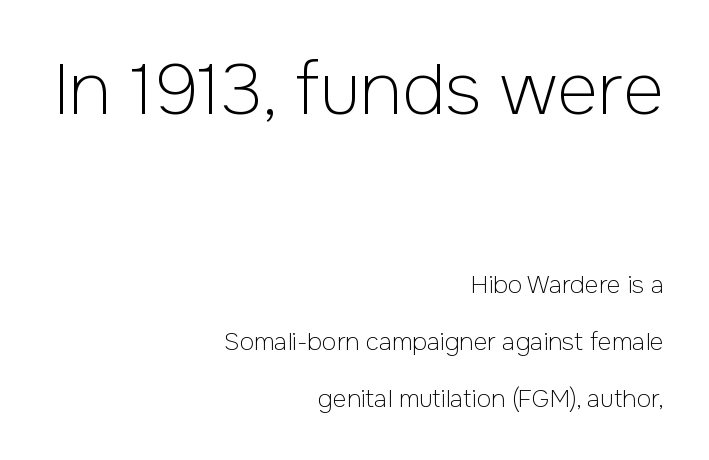
Q: Is the text bold? A: No.
Q: Is the text italic (slanted)? A: No, it is upright.
Q: Is the typeface a serif or a sans-serif typeface? A: Sans-serif.
Q: Is the text underlined? A: No.
Q: How is the paragraph aligned? A: Right-aligned.
Q: Is the spacing between letters normal or unusually wide? A: Normal.
Q: Is the spacing between lines tight, normal or loose? A: Loose.
Q: Which block of text is set in a larger size, the first (top) or the second (bottom)? A: The first (top) one.
Q: Width (condensed, normal, or wide)? A: Normal.
Q: Stroke contrast? A: Low.
Q: x-height? A: Medium.
Q: Monospaced? A: No.
